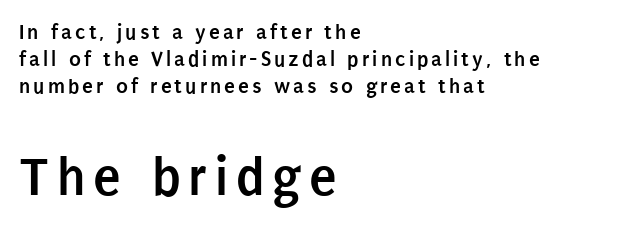
When letters stand straight like this, we call the style roman or upright. Every row of glyphs begins at an identical x-position on the left. Character widths vary here, with narrow letters taking less room than wide ones. Of the two passages, the one underneath uses the larger point size. Serif or sans? Sans — the stroke terminals are bare.
